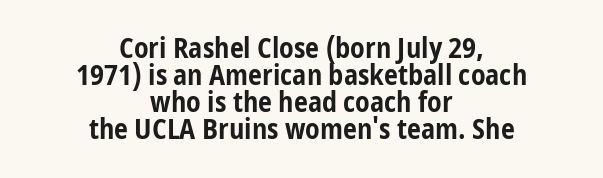
Q: Is the text bold? A: Yes.
Q: Is the text italic (slanted)? A: No, it is upright.
Q: Is the typeface a serif or a sans-serif typeface? A: Sans-serif.
Q: Is the text underlined? A: No.
Q: How is the paragraph aligned? A: Centered.
Q: Is the spacing between letters normal or unusually wide? A: Normal.
Q: Is the spacing between lines tight, normal or loose? A: Tight.
Q: Width (condensed, normal, or wide)? A: Condensed.
Q: Stroke contrast? A: Low.
Q: x-height? A: Medium.
Q: Monospaced? A: No.
